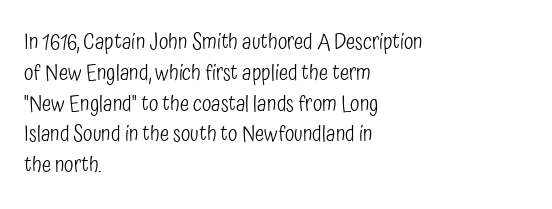
Q: Is the text bold? A: No.
Q: Is the text italic (slanted)? A: No, it is upright.
Q: Is the text underlined? A: No.
Q: How is the paragraph aligned? A: Left-aligned.
Q: Is the spacing between letters normal or unusually wide? A: Normal.
Q: Is the spacing between lines tight, normal or loose? A: Normal.
